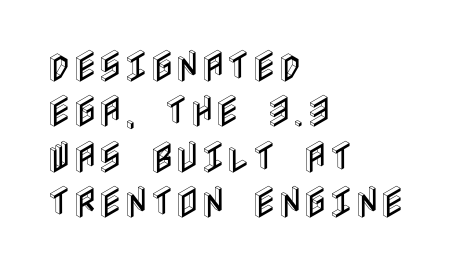
{"italic": "no", "width": "condensed", "x_height": "large", "underline": "no", "align": "left", "line_spacing": "normal", "line_spacing_ratio": 1.3, "letter_spacing": "normal", "letter_spacing_em": 0.0, "glyph_px": 35}
